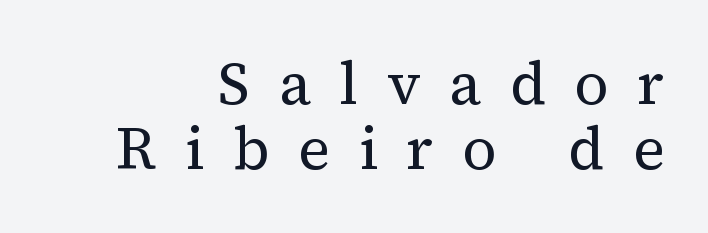
Visually the block forms a straight wall on the right and a jagged coastline on the left. This sample trades vertical openness for compactness between lines. You can tell from the footed stems that serif type was used. Character widths vary here, with narrow letters taking less room than wide ones.
